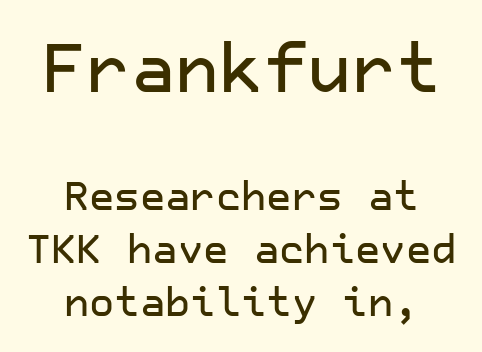
These lines sit exactly where default settings would place them. In terms of letterform style, serifs are entirely absent. Is the letter spacing exaggerated? No — it looks like the ordinary default. The type sits square on the baseline with zero lean.
